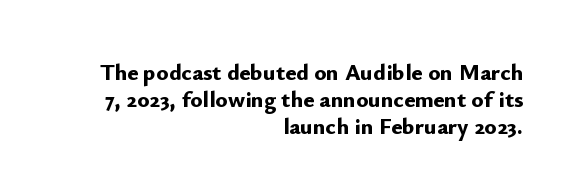
What stands out about the letter spacing? Nothing — it is the standard amount. Alignment: flush right. Italic? Not at all — the glyphs are vertical. What weight is shown? A full bold with thick strokes. Check the space under the baseline: it is left empty.
